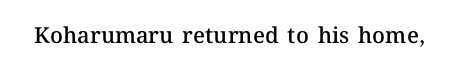
There is no visible air inserted between adjacent glyphs. The characters look somewhat weighty, a semibold short of true bold. Check the space under the baseline: it is left empty. Ascenders rise straight up at ninety degrees.
